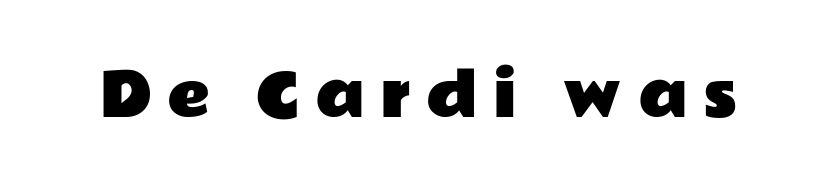
Q: Is the text italic (slanted)? A: No, it is upright.
Q: Is the typeface a serif or a sans-serif typeface? A: Sans-serif.
Q: Is the text underlined? A: No.
Q: Is the spacing between letters normal or unusually wide? A: Unusually wide.
Q: Width (condensed, normal, or wide)? A: Wide.
Q: Stroke contrast? A: Low.
Q: x-height? A: Medium.
Q: Monospaced? A: No.
